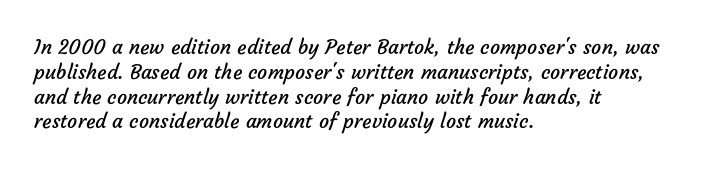
The setting favours the left margin, as ordinary paragraphs usually do. The zone under the glyphs is completely vacant. Weight: not bold — regular or lighter. Glyph-to-glyph distance matches everyday printed text.
